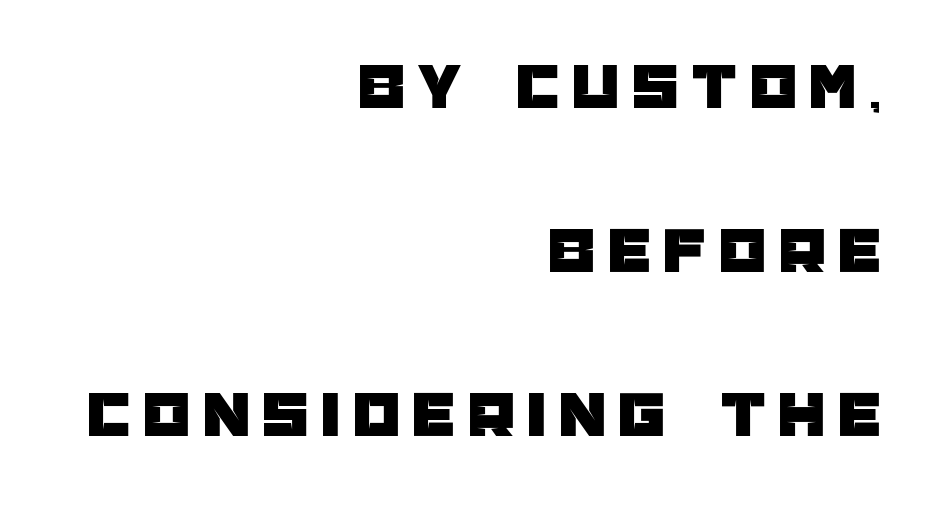
Q: Is the text italic (slanted)? A: No, it is upright.
Q: Is the typeface a serif or a sans-serif typeface? A: Sans-serif.
Q: Is the text underlined? A: No.
Q: How is the paragraph aligned? A: Right-aligned.
Q: Is the spacing between lines tight, normal or loose? A: Loose.
Q: Width (condensed, normal, or wide)? A: Normal.
Q: Stroke contrast? A: Low.
Q: x-height? A: Large.
Q: Monospaced? A: No.
